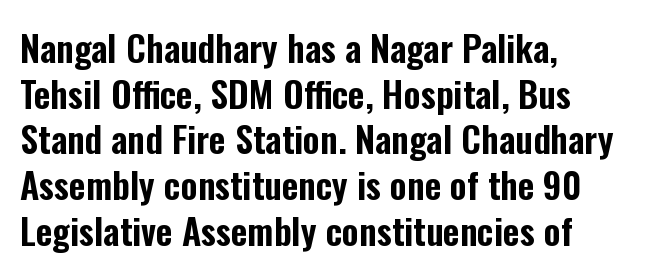
Interline gaps are of average width in this sample. Italic: no, the glyphs are upright roman. You could not count columns in this text — the font is proportionally spaced. Typographically, this falls in the sans-serif category. Each word holds together tightly as a unit, with standard inter-letter gaps. Left-aligned paragraph, ragged on the right.
